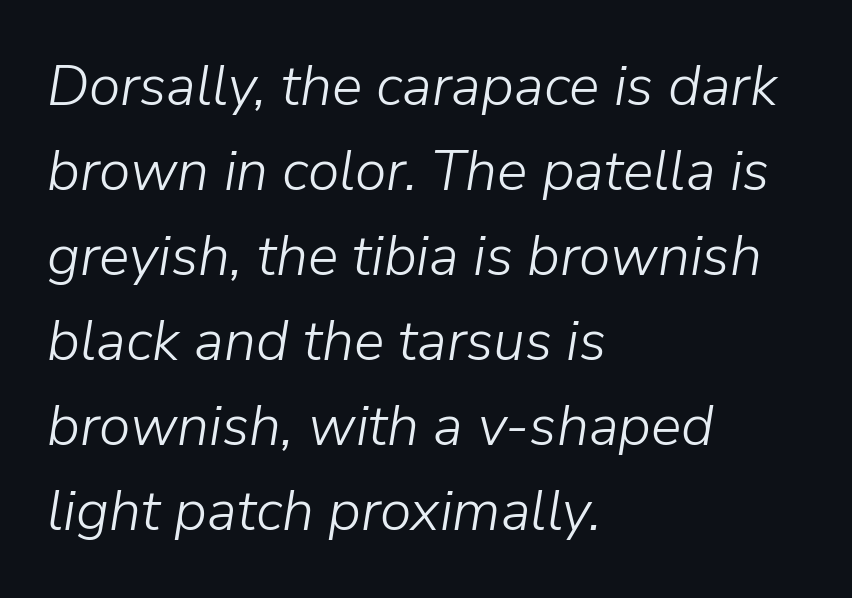
The image shows 57 px light type, italic (leaning right); set left-aligned, normal line spacing (1.49x), normal letter spacing, not underlined; low stroke contrast and a medium x-height.
